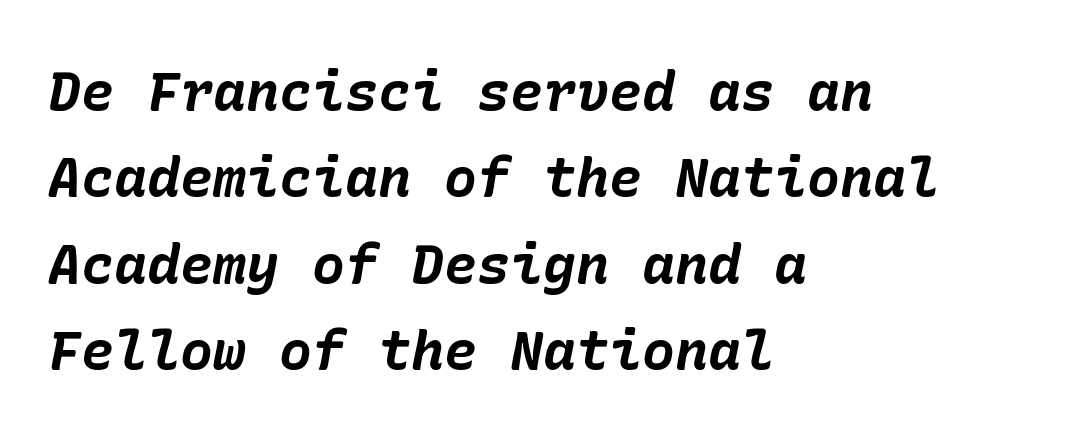
{"italic": "yes", "lean": "right", "slant_degrees": 10, "bold": "yes", "weight": "bold", "width": "normal", "stroke_contrast": "low", "x_height": "medium", "underline": "no", "align": "left", "line_spacing": "normal", "line_spacing_ratio": 1.57, "letter_spacing": "normal", "letter_spacing_em": 0.0, "glyph_px": 55}
